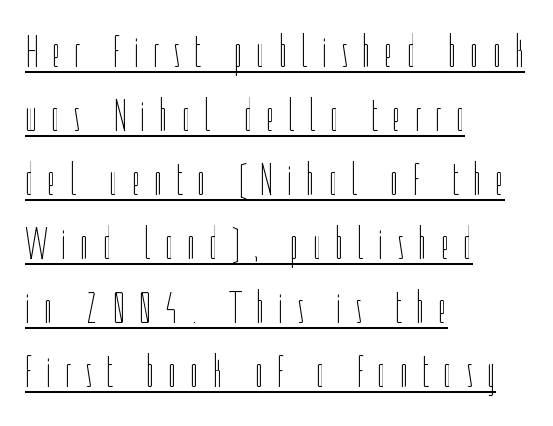
The image shows 46 px thin, condensed type, upright; set left-aligned, normal line spacing (1.39x), unusually wide letter spacing (+0.29 em), underlined; low stroke contrast and a medium x-height.
